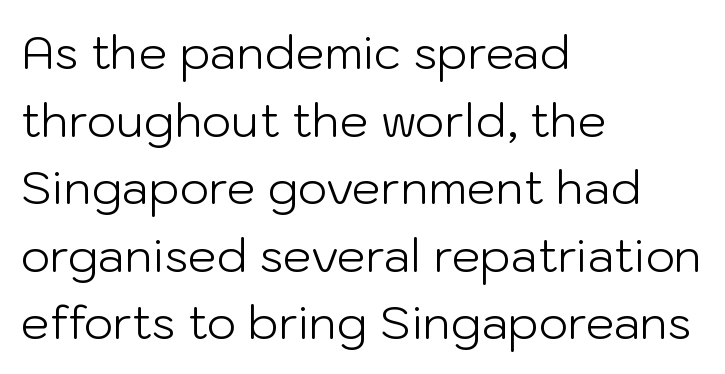
Q: Is the text bold? A: No.
Q: Is the text italic (slanted)? A: No, it is upright.
Q: Is the typeface a serif or a sans-serif typeface? A: Sans-serif.
Q: Is the text underlined? A: No.
Q: How is the paragraph aligned? A: Left-aligned.
Q: Is the spacing between letters normal or unusually wide? A: Normal.
Q: Is the spacing between lines tight, normal or loose? A: Normal.
Q: Width (condensed, normal, or wide)? A: Normal.
Q: Stroke contrast? A: Low.
Q: x-height? A: Medium.
Q: Monospaced? A: No.
